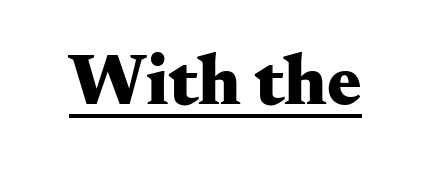
Q: Is the text bold? A: Yes.
Q: Is the text italic (slanted)? A: No, it is upright.
Q: Is the typeface a serif or a sans-serif typeface? A: Serif.
Q: Is the text underlined? A: Yes.
Q: Is the spacing between letters normal or unusually wide? A: Normal.
Q: Width (condensed, normal, or wide)? A: Wide.
Q: Stroke contrast? A: Medium.
Q: x-height? A: Small.
Q: Monospaced? A: No.
